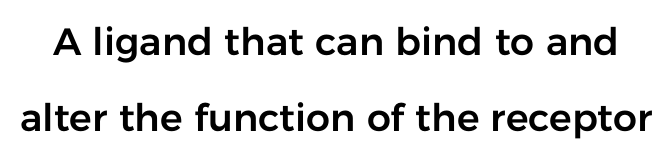
Q: Is the text italic (slanted)? A: No, it is upright.
Q: Is the typeface a serif or a sans-serif typeface? A: Sans-serif.
Q: Is the text underlined? A: No.
Q: Is the spacing between letters normal or unusually wide? A: Normal.
Q: Is the spacing between lines tight, normal or loose? A: Loose.
Q: Width (condensed, normal, or wide)? A: Normal.
Q: Stroke contrast? A: Low.
Q: x-height? A: Medium.
Q: Monospaced? A: No.
